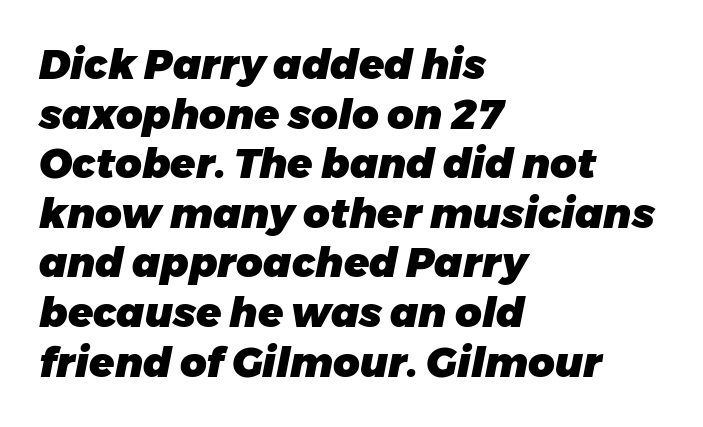
Characters are canted at an angle relative to the baseline's perpendicular. Thick stems and heavy bowls — unmistakably bold. This sample is left-justified, so line endings fall wherever the words run out. You could call the tracking neutral — neither tight nor loose.
